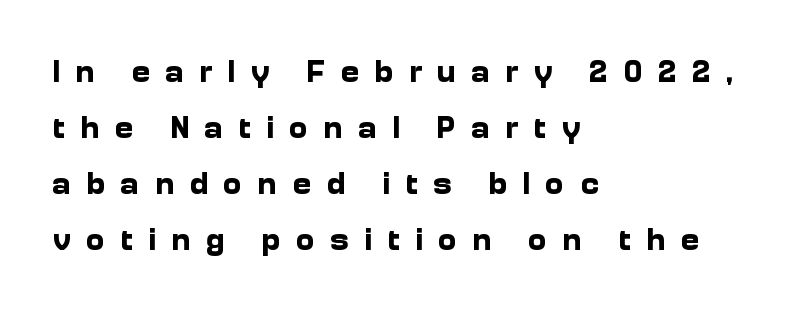
Proportional: the letters do not fall into vertical columns. Weight: bold. This sample is left-justified, so line endings fall wherever the words run out. Any mark beneath the type? The region is blank. Every character sits straight up, as roman type does. Tracking here is generous; glyphs stand well apart from one another.
